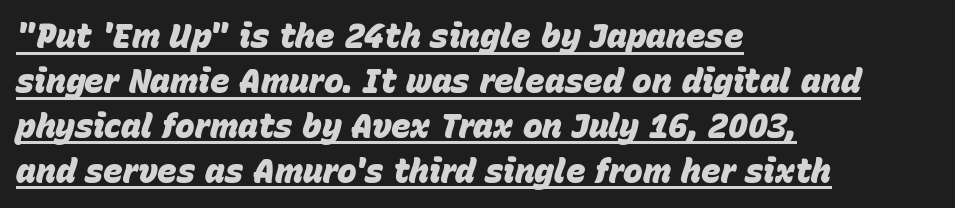
Q: Is the text bold? A: Yes.
Q: Is the text italic (slanted)? A: Yes, it leans right by about 15 degrees.
Q: Is the text underlined? A: Yes.
Q: How is the paragraph aligned? A: Left-aligned.
Q: Is the spacing between letters normal or unusually wide? A: Normal.
Q: Is the spacing between lines tight, normal or loose? A: Normal.
Q: Width (condensed, normal, or wide)? A: Normal.
Q: Stroke contrast? A: Low.
Q: x-height? A: Large.
Q: Monospaced? A: No.
